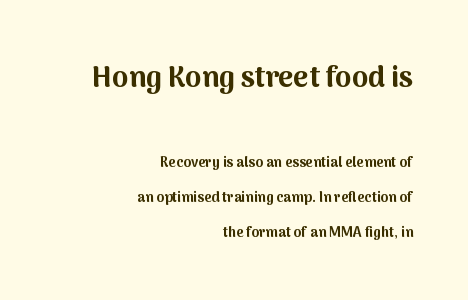
A dark, heavy texture on the line: the type is bold. Each letter keeps its own natural width here, so spacing adapts to shape. This rendering employs a face without finishing strokes, i.e., a sans-serif. The letters in the upper block stand taller than those in the block below.
